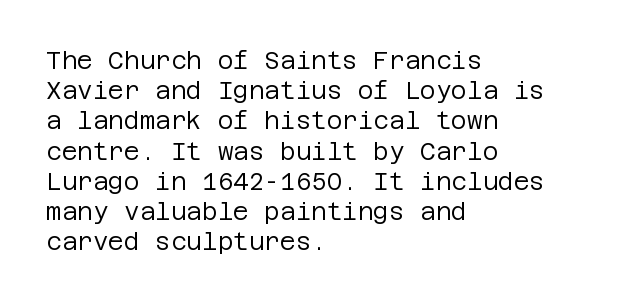
The image shows 24 px text type, upright; set left-aligned, normal line spacing (1.26x), normal letter spacing, not underlined.
